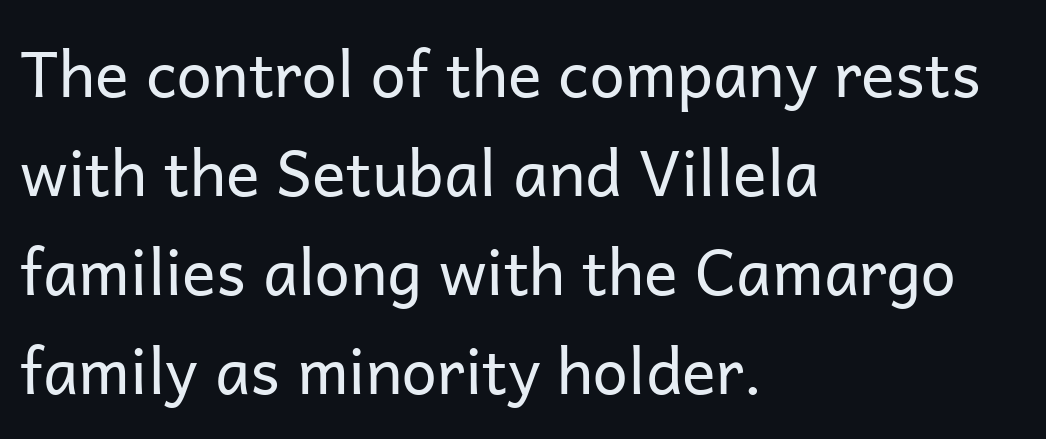
The rendering keeps characters at their native spacing. Horizontally, the lines are justified to the leading edge only. These lines sit exactly where default settings would place them. Do the characters align in a grid? No, the font is proportional. Only glyphs here, with clear space below each row.
